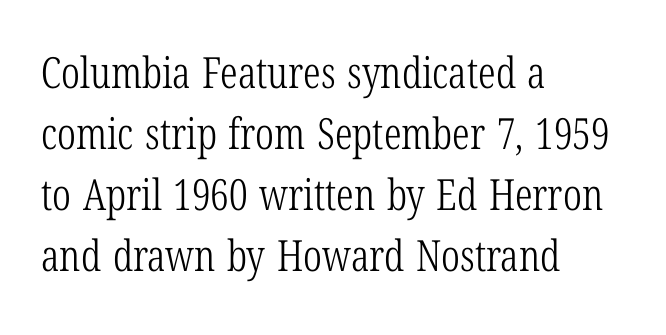
Look at the tracking — it's just the regular setting, nothing added. These lines stack with their left ends in a neat column. Check the space under the baseline: it is left empty. Font category for this specimen: serif. The leading is moderate, giving the passage an even texture. This sample has the flowing, uneven cadence of proportional lettering.
